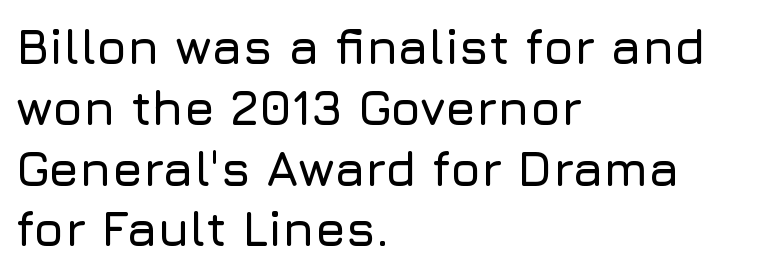
The rendering uses natural spacing where letterforms have individual widths. No extra tracking has been applied to these lines. The font's upright variant was chosen for this text. The face used here is a sans, in the tradition of grotesques and geometrics. Bare-footed words on every line.
